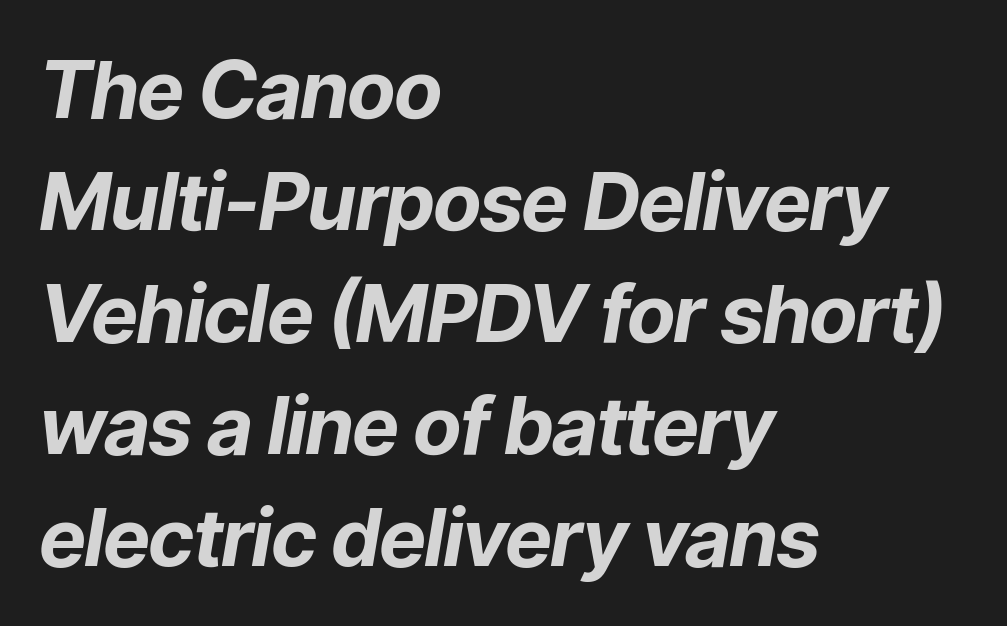
The image shows 80 px bold type, italic (leaning right); set left-aligned, normal line spacing (1.4x), normal letter spacing, not underlined; low stroke contrast and a medium x-height.
